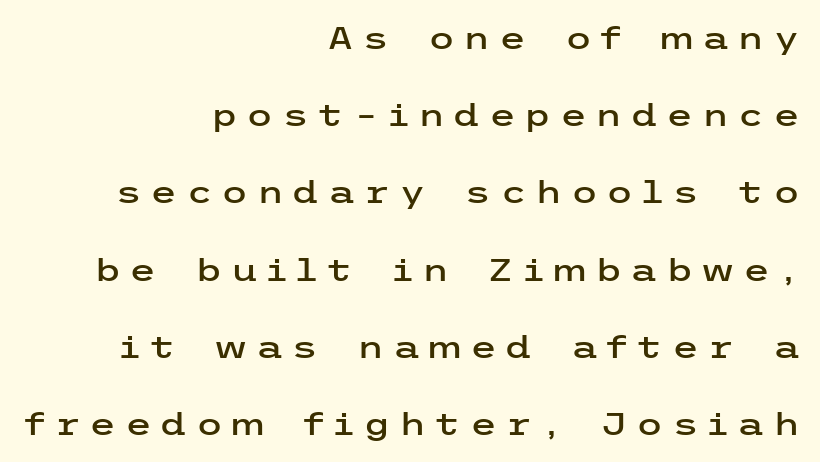
Q: Is the text italic (slanted)? A: No, it is upright.
Q: Is the typeface a serif or a sans-serif typeface? A: Sans-serif.
Q: Is the text underlined? A: No.
Q: How is the paragraph aligned? A: Right-aligned.
Q: Is the spacing between letters normal or unusually wide? A: Unusually wide.
Q: Is the spacing between lines tight, normal or loose? A: Loose.
Q: Width (condensed, normal, or wide)? A: Wide.
Q: Stroke contrast? A: Low.
Q: x-height? A: Medium.
